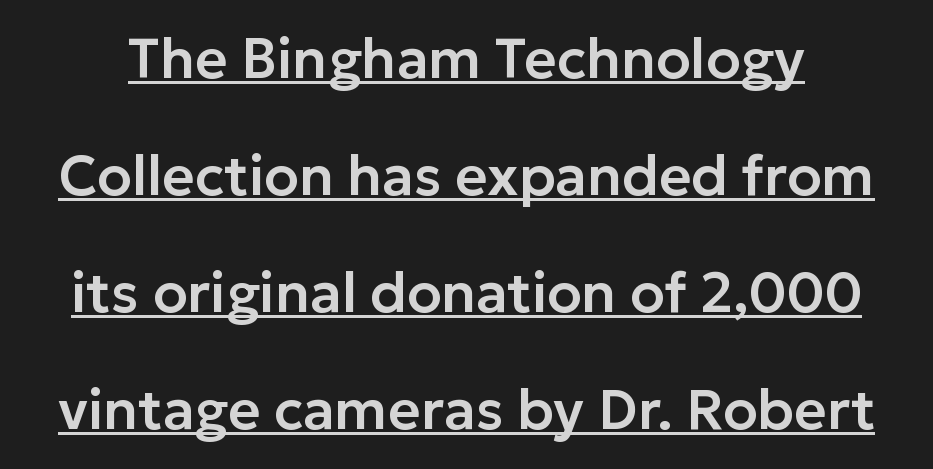
Every character sits straight up, as roman type does. Inter-character spacing is left at the font's built-in metrics. Here the designer chose a conventional face with non-uniform glyph widths. A typographer would call this underscored text.
